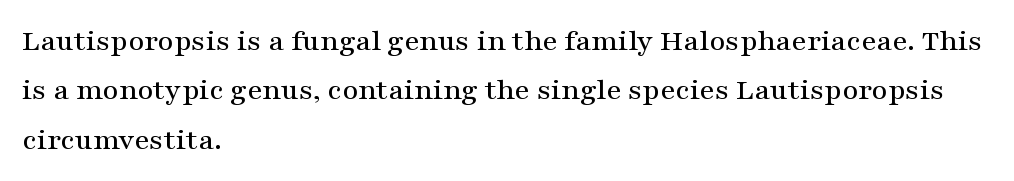
{"serif": "yes", "italic": "no", "width": "wide", "stroke_contrast": "medium", "x_height": "medium", "monospaced": "no", "underline": "no", "align": "left", "line_spacing": "normal", "line_spacing_ratio": 1.59, "letter_spacing": "normal", "letter_spacing_em": 0.0, "glyph_px": 31}
